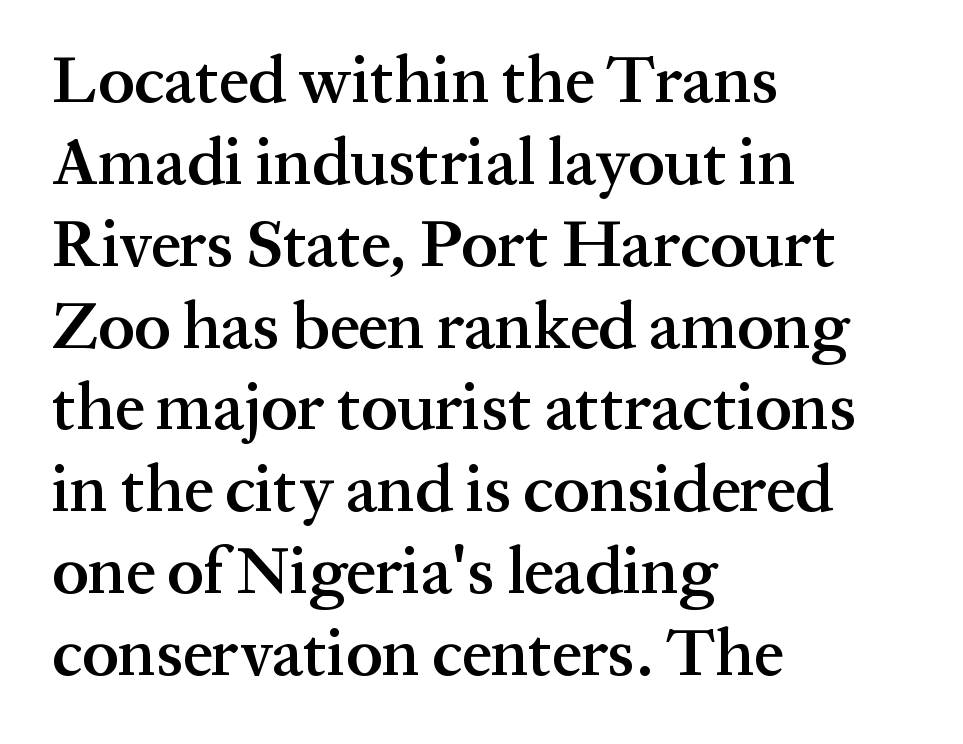
Stroke terminals: seriffed. Here the glyphs are tracked normally, forming tight word shapes. In terms of posture, this sample is upright. Nobody drew a line under any word here.
